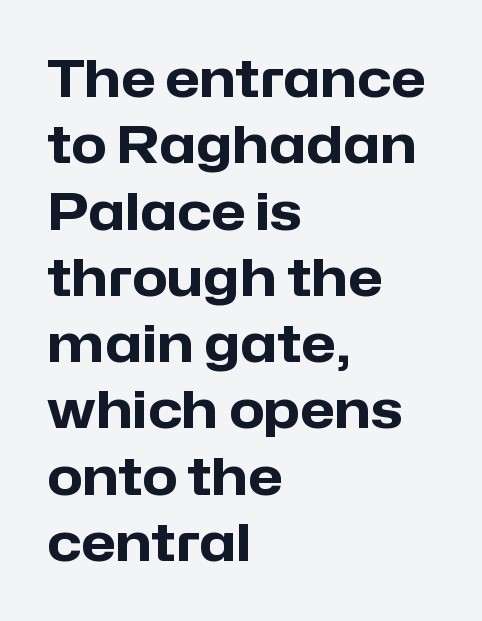
The tracking reads as untouched default to a designer's eye. Normally led — the rows are evenly, conventionally spaced. Examine the stroke ends and you'll find no serifs. As a designer I'd log this as weight 700, bold. Check the space under the baseline: it is left empty.
